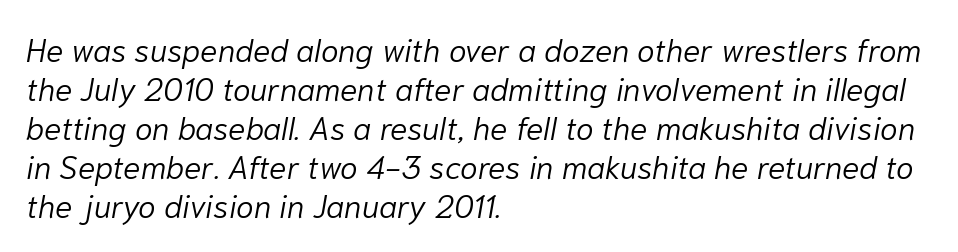
The text block is weighted toward the left margin, trailing off unevenly rightward. Letter spacing: default. The letters advance in unequal steps, a hallmark of proportional type. Honestly, there is no underline to notice here at all. Rendered with sloped, italic letterforms. This reads as an unemphasized weight, regular at the heaviest.
